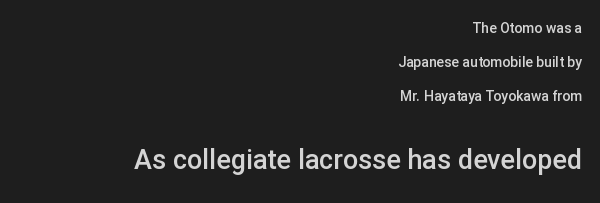
Q: Is the text bold? A: Semi-bold.
Q: Is the text italic (slanted)? A: No, it is upright.
Q: Is the text underlined? A: No.
Q: How is the paragraph aligned? A: Right-aligned.
Q: Is the spacing between letters normal or unusually wide? A: Normal.
Q: Is the spacing between lines tight, normal or loose? A: Loose.
Q: Which block of text is set in a larger size, the first (top) or the second (bottom)? A: The second (bottom) one.
